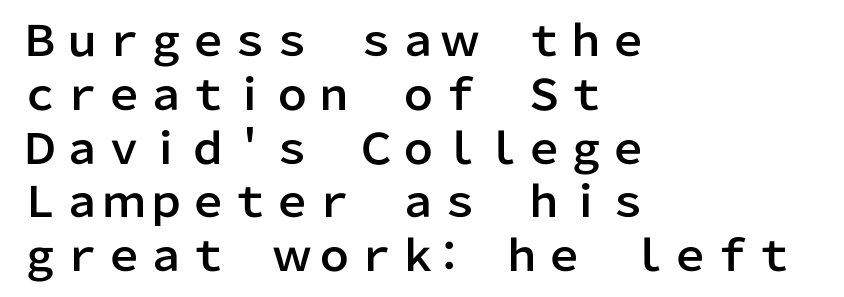
Q: Is the text italic (slanted)? A: No, it is upright.
Q: Is the typeface a serif or a sans-serif typeface? A: Sans-serif.
Q: Is the text underlined? A: No.
Q: How is the paragraph aligned? A: Left-aligned.
Q: Is the spacing between letters normal or unusually wide? A: Normal.
Q: Is the spacing between lines tight, normal or loose? A: Normal.
Q: Width (condensed, normal, or wide)? A: Normal.
Q: Stroke contrast? A: Low.
Q: x-height? A: Medium.
Q: Monospaced? A: No.
